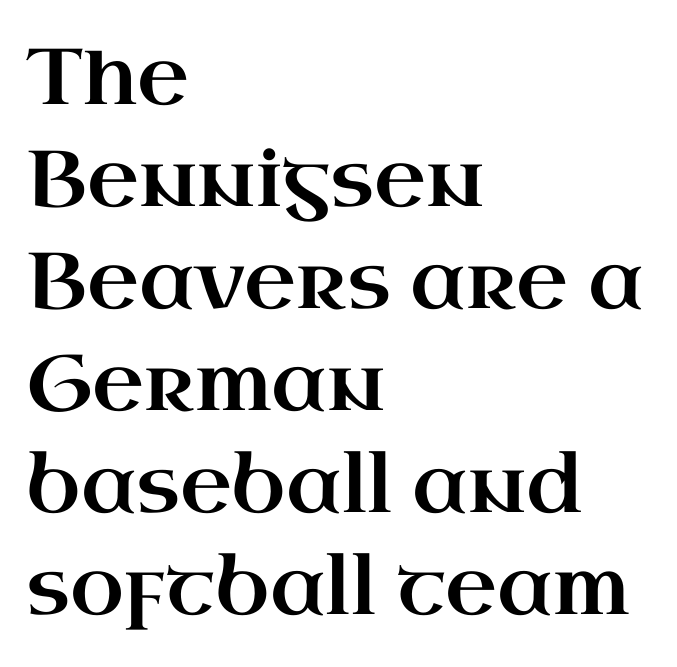
{"serif": "yes", "italic": "no", "width": "wide", "stroke_contrast": "high", "x_height": "small", "monospaced": "no", "underline": "no", "align": "left", "line_spacing": "normal", "line_spacing_ratio": 1.29, "letter_spacing": "normal", "letter_spacing_em": 0.0, "glyph_px": 79}
